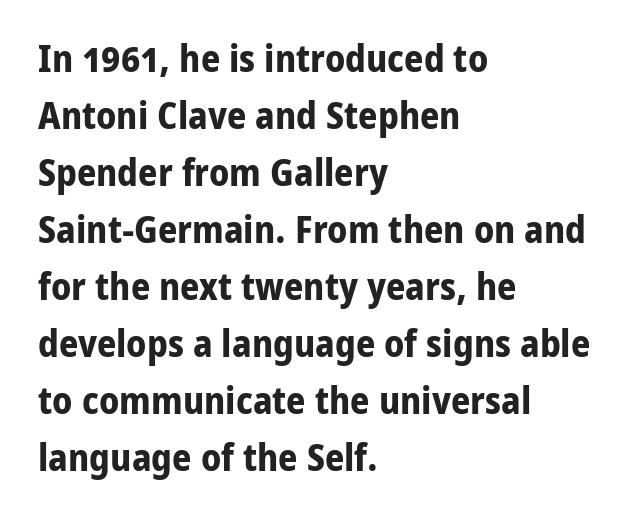
{"serif": "no", "italic": "no", "bold": "yes", "weight": "bold", "width": "normal", "stroke_contrast": "low", "x_height": "medium", "monospaced": "no", "underline": "no", "align": "left", "line_spacing": "normal", "line_spacing_ratio": 1.5, "letter_spacing": "normal", "letter_spacing_em": 0.0, "glyph_px": 38}
